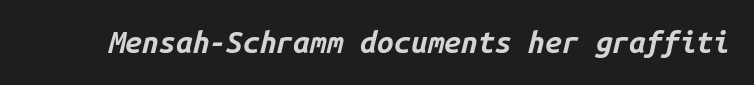
The image shows 30 px bold type, italic (leaning right), monospaced; set normal letter spacing, not underlined; low stroke contrast and a medium x-height.
